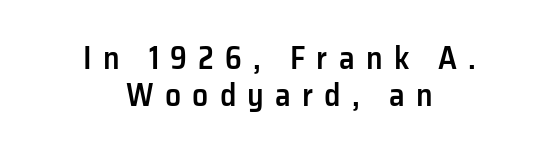
Q: Is the text bold? A: Semi-bold.
Q: Is the text italic (slanted)? A: No, it is upright.
Q: Is the typeface a serif or a sans-serif typeface? A: Sans-serif.
Q: Is the text underlined? A: No.
Q: How is the paragraph aligned? A: Centered.
Q: Is the spacing between letters normal or unusually wide? A: Unusually wide.
Q: Is the spacing between lines tight, normal or loose? A: Tight.
Q: Width (condensed, normal, or wide)? A: Normal.
Q: Stroke contrast? A: Low.
Q: x-height? A: Medium.
Q: Monospaced? A: No.
